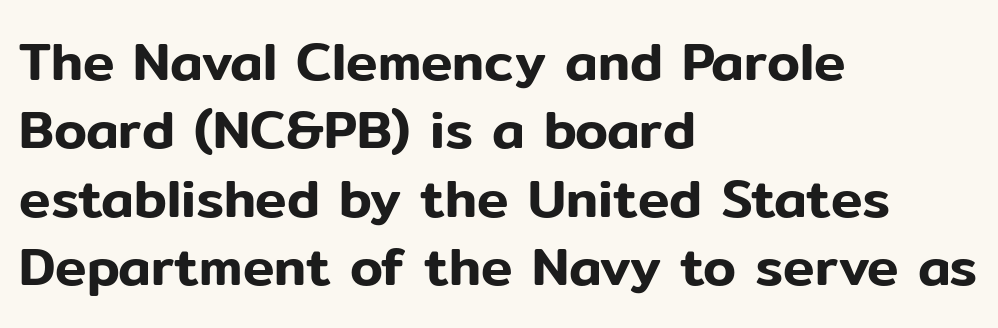
Q: Is the text italic (slanted)? A: No, it is upright.
Q: Is the typeface a serif or a sans-serif typeface? A: Sans-serif.
Q: Is the text underlined? A: No.
Q: How is the paragraph aligned? A: Left-aligned.
Q: Is the spacing between letters normal or unusually wide? A: Normal.
Q: Is the spacing between lines tight, normal or loose? A: Normal.
Q: Width (condensed, normal, or wide)? A: Normal.
Q: Stroke contrast? A: Low.
Q: x-height? A: Medium.
Q: Monospaced? A: No.
